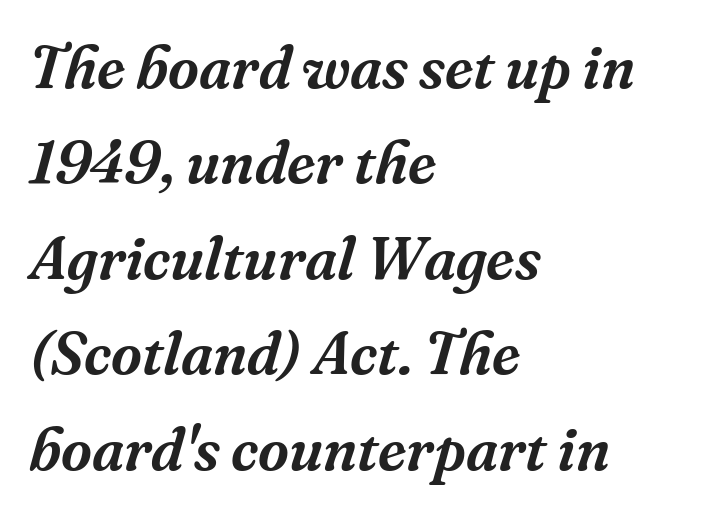
Inter-character spacing is left at the font's built-in metrics. The font family rendered here belongs to the serif group. Layout note: lines flush left. The passage shown is typed in a proportional face where columns would drift.
